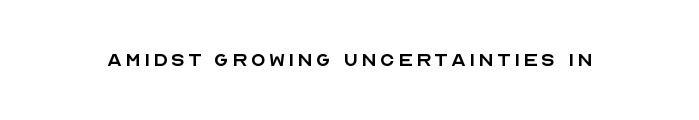
Only glyphs here, with clear space below each row. Posture: upright roman. The font is comparable to plain body text, perhaps lighter.
